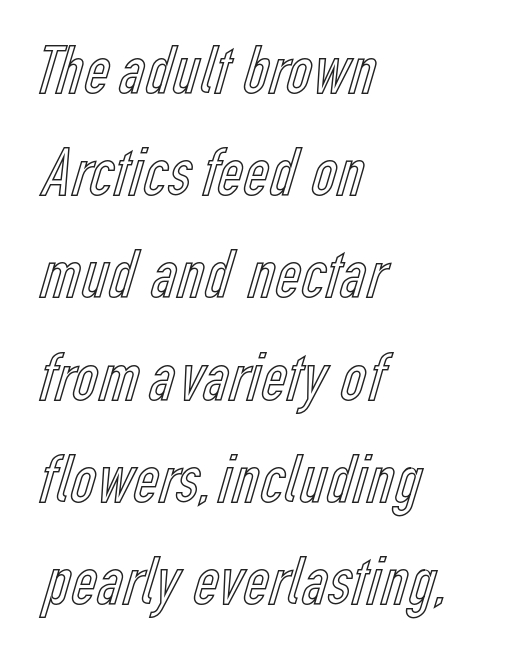
The image shows 71 px condensed type; set left-aligned, normal line spacing (1.44x), normal letter spacing, not underlined; a medium x-height.
